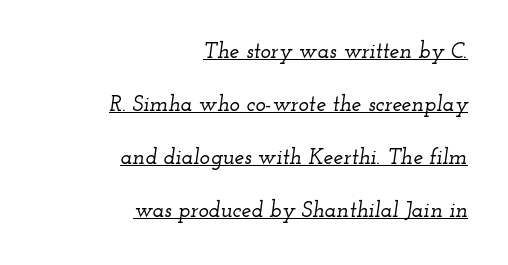
Q: Is the text italic (slanted)? A: Yes, it leans right by about 12 degrees.
Q: Is the text underlined? A: Yes.
Q: How is the paragraph aligned? A: Right-aligned.
Q: Is the spacing between letters normal or unusually wide? A: Normal.
Q: Is the spacing between lines tight, normal or loose? A: Loose.
